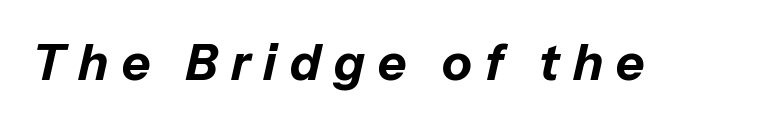
{"italic": "yes", "lean": "right", "slant_degrees": 13, "bold": "yes", "weight": "bold", "width": "normal", "stroke_contrast": "low", "x_height": "medium", "monospaced": "no", "underline": "no", "letter_spacing": "wide", "letter_spacing_em": 0.27, "glyph_px": 49}
